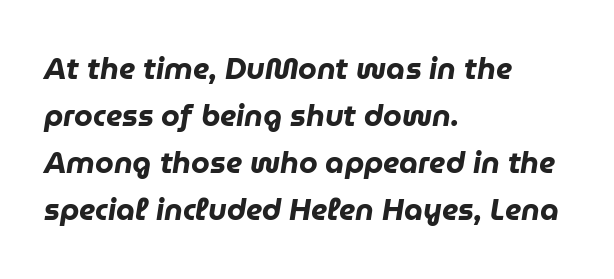
The whole block is typeset with a tilt. The glyphs are unaccompanied by any horizontal stroke below them. The sample has been set heavy, in full bold. Character widths vary here, with narrow letters taking less room than wide ones. Each word holds together tightly as a unit, with standard inter-letter gaps.
